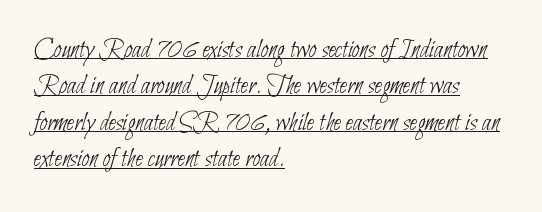
The setting favours the left margin, as ordinary paragraphs usually do. The face used here is rendered with its standard letterfit. The rendering uses a moderate line-height, typical for paragraphs. The words here are underlined.
